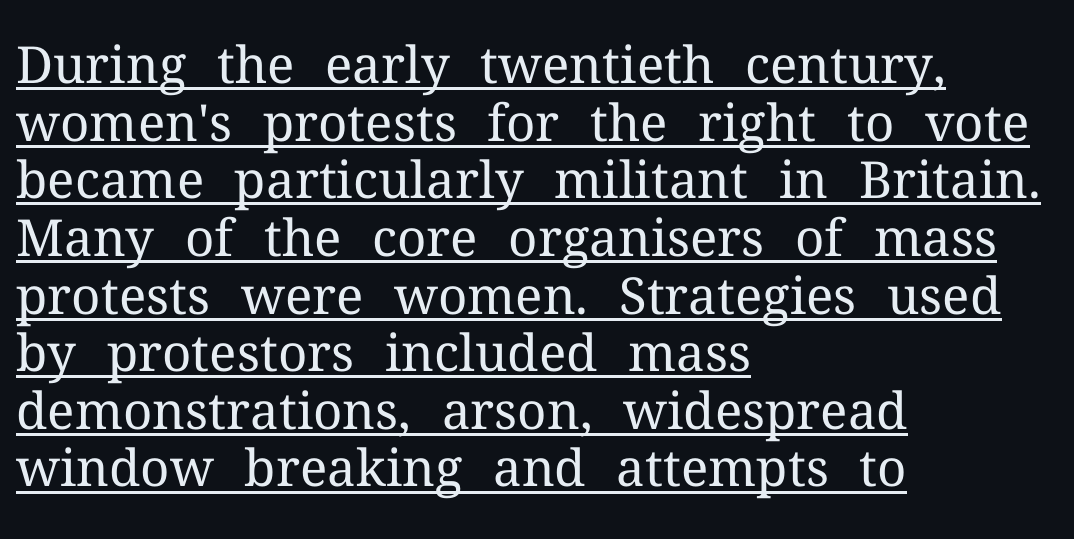
{"serif": "yes", "italic": "no", "bold": "no", "weight": "regular", "width": "normal", "stroke_contrast": "medium", "x_height": "medium", "monospaced": "no", "underline": "yes", "align": "left", "line_spacing": "tight", "line_spacing_ratio": 1.13, "letter_spacing": "normal", "letter_spacing_em": 0.0, "glyph_px": 51}
